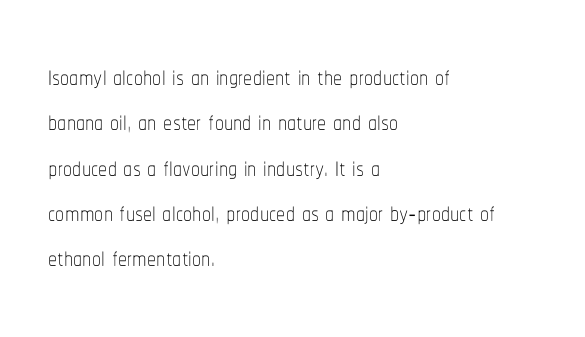
{"italic": "no", "bold": "no", "weight": "thin", "width": "condensed", "stroke_contrast": "low", "x_height": "medium", "monospaced": "no", "underline": "no", "align": "left", "line_spacing": "normal", "line_spacing_ratio": 1.26, "letter_spacing": "normal", "letter_spacing_em": 0.0, "glyph_px": 36}
